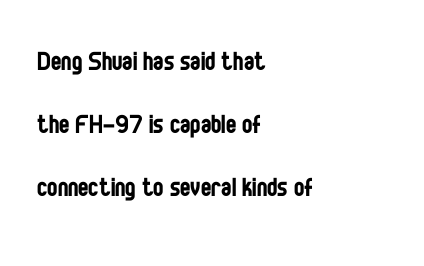
The image shows 31 px regular-weight, condensed sans-serif type, upright; set left-aligned, loose line spacing (2.04x), normal letter spacing, not underlined; low stroke contrast and a large x-height.
